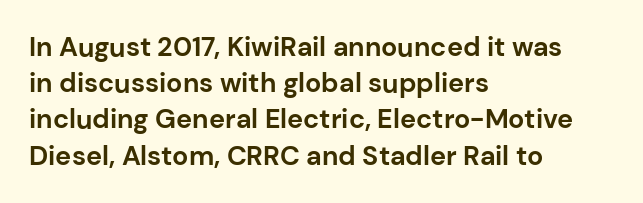
The image shows 27 px bold type, upright; set left-aligned, normal line spacing (1.34x), normal letter spacing, not underlined.
